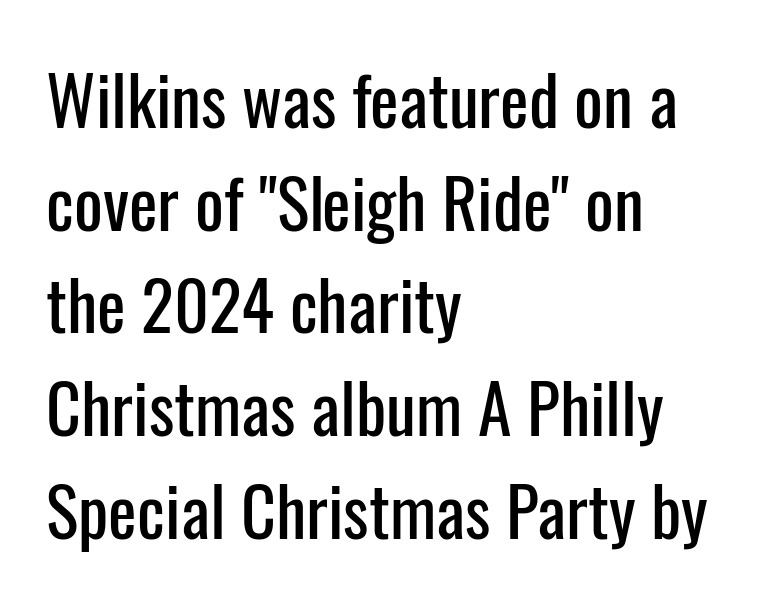
Q: Is the text italic (slanted)? A: No, it is upright.
Q: Is the typeface a serif or a sans-serif typeface? A: Sans-serif.
Q: Is the text underlined? A: No.
Q: How is the paragraph aligned? A: Left-aligned.
Q: Is the spacing between letters normal or unusually wide? A: Normal.
Q: Is the spacing between lines tight, normal or loose? A: Normal.
Q: Width (condensed, normal, or wide)? A: Condensed.
Q: Stroke contrast? A: Low.
Q: x-height? A: Medium.
Q: Monospaced? A: No.
